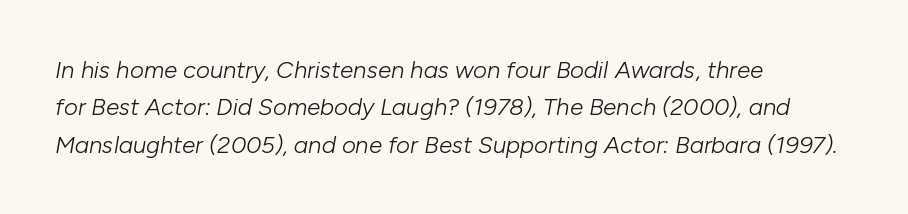
Letters have the restrained weight of plain body copy at most. Regarding leading, the lines here are spaced in the standard way. This rendering features lettering with no underline. Line beginnings align vertically; line endings do not. Honestly, the letter spacing is just normal — you wouldn't notice it.
